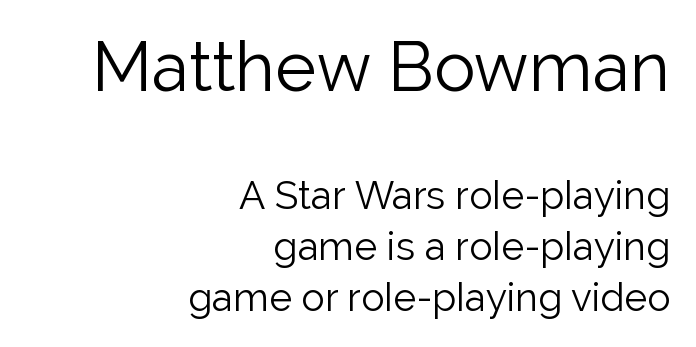
The image shows 69 px light sans-serif type, upright; set right-aligned, normal line spacing (1.31x), normal letter spacing, not underlined; the first (top) block is 1.77x larger; low stroke contrast and a medium x-height.
